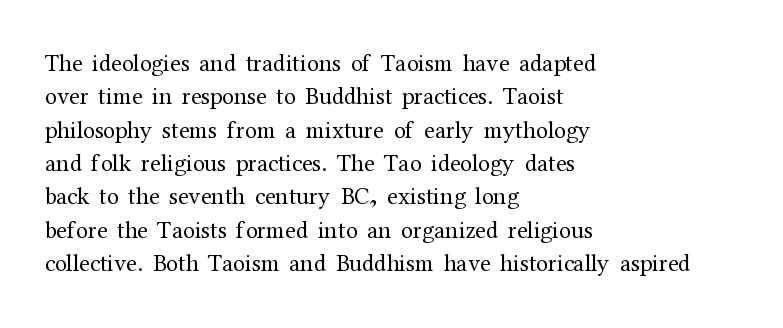
{"italic": "no", "bold": "no", "underline": "no", "align": "left", "line_spacing": "normal", "line_spacing_ratio": 1.39, "letter_spacing": "normal", "letter_spacing_em": 0.0, "glyph_px": 24}
